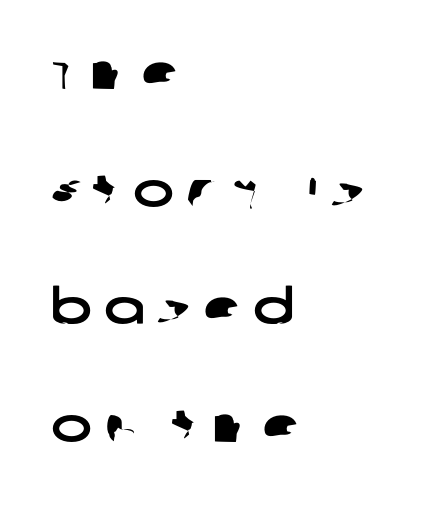
No word sits above an underline. A typesetter would call this heavily tracked-out type. Reading down the column, the eye jumps a long way to each next line. Visually the block forms a straight wall on the left and a jagged coastline on the right.
